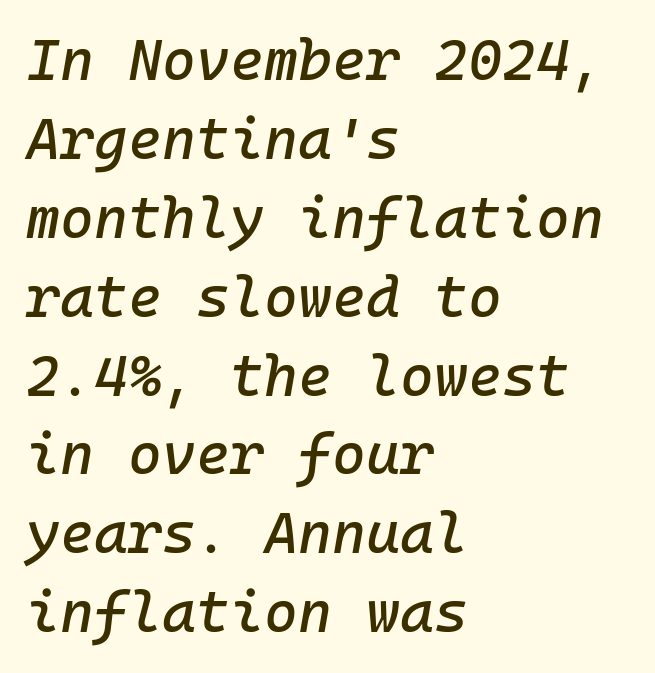
Inter-character spacing is left at the font's built-in metrics. You could count columns in this text — the font is strictly monospaced. Emphasis-style slanted type is in use. The rendering anchors every line to the left-hand side. The designer left line spacing at the default. The string is rendered with underlining switched off.
